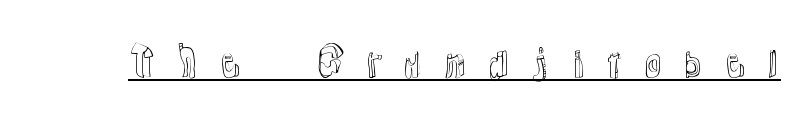
The image shows 38 px text type, upright; set unusually wide letter spacing (+0.45 em), underlined; a medium x-height.
